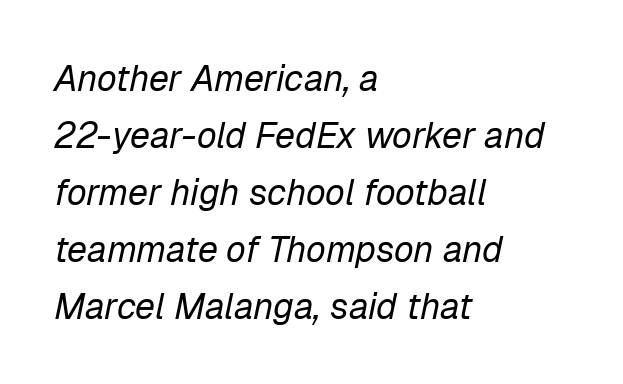
A classic flush-left, rag-right setting is used for this passage. Each row of text sits above clean, open space. The tracking reads as untouched default to a designer's eye. Does the lettering tilt? It does — this is italic. Vertical spacing — default.
